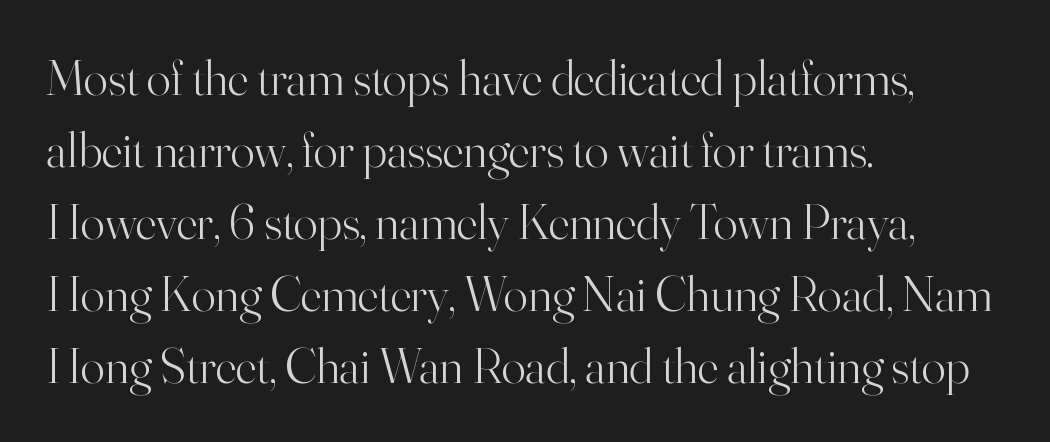
{"serif": "yes", "italic": "no", "bold": "no", "weight": "light", "width": "normal", "stroke_contrast": "high", "x_height": "small", "monospaced": "no", "underline": "no", "align": "left", "line_spacing": "normal", "line_spacing_ratio": 1.44, "letter_spacing": "normal", "letter_spacing_em": 0.0, "glyph_px": 50}
